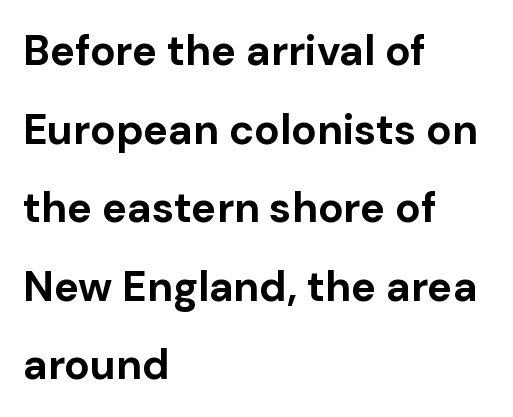
Q: Is the text bold? A: Yes.
Q: Is the text italic (slanted)? A: No, it is upright.
Q: Is the typeface a serif or a sans-serif typeface? A: Sans-serif.
Q: Is the text underlined? A: No.
Q: How is the paragraph aligned? A: Left-aligned.
Q: Is the spacing between letters normal or unusually wide? A: Normal.
Q: Width (condensed, normal, or wide)? A: Normal.
Q: Stroke contrast? A: Low.
Q: x-height? A: Medium.
Q: Monospaced? A: No.
